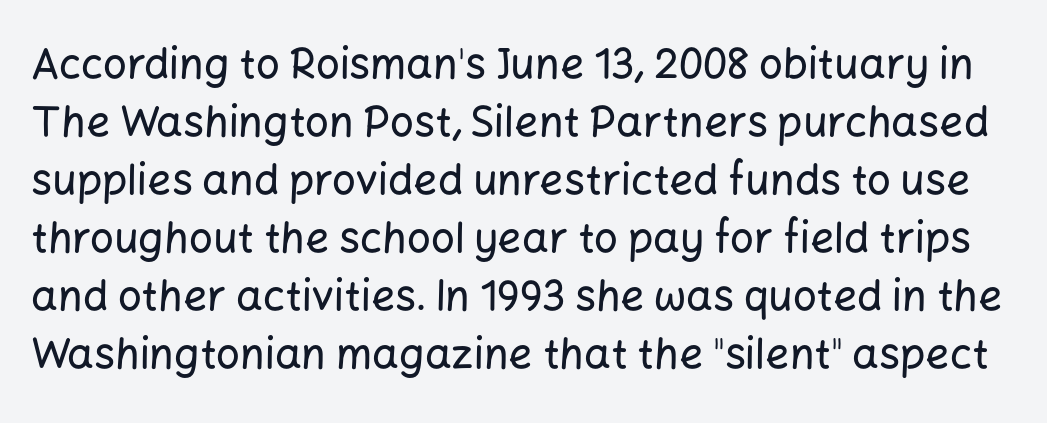
{"serif": "no", "italic": "no", "width": "normal", "stroke_contrast": "low", "x_height": "medium", "monospaced": "no", "underline": "no", "line_spacing": "normal", "line_spacing_ratio": 1.38, "letter_spacing": "normal", "letter_spacing_em": 0.0, "glyph_px": 42}
